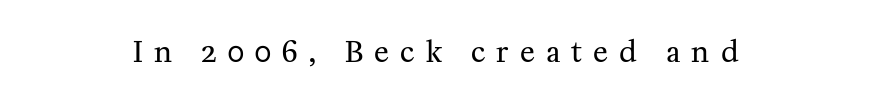
{"serif": "yes", "italic": "no", "bold": "no", "weight": "regular", "width": "normal", "stroke_contrast": "medium", "x_height": "medium", "monospaced": "no", "underline": "no", "letter_spacing": "wide", "letter_spacing_em": 0.4, "glyph_px": 28}
